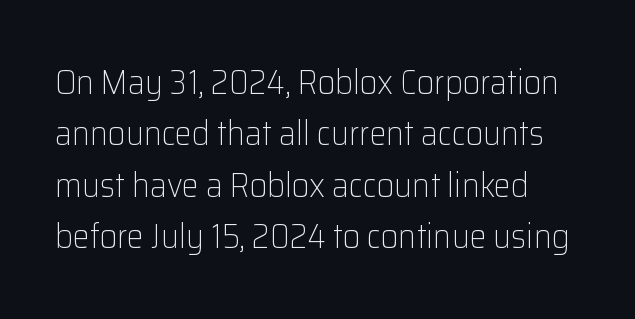
Q: Is the text bold? A: No.
Q: Is the text italic (slanted)? A: No, it is upright.
Q: Is the typeface a serif or a sans-serif typeface? A: Sans-serif.
Q: Is the text underlined? A: No.
Q: Is the spacing between letters normal or unusually wide? A: Normal.
Q: Is the spacing between lines tight, normal or loose? A: Normal.
Q: Width (condensed, normal, or wide)? A: Normal.
Q: Stroke contrast? A: Low.
Q: x-height? A: Medium.
Q: Monospaced? A: No.
